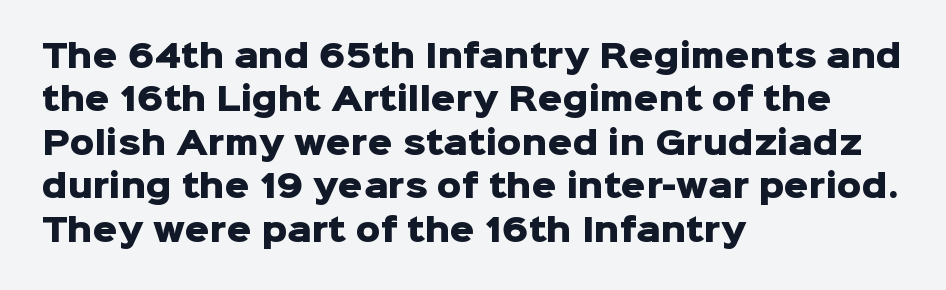
The lines in this sample share a left origin and differ only in where they stop. A typesetter would label this face a sans. The passage shown has conventional tracking throughout. Normally led — the rows are evenly, conventionally spaced.
